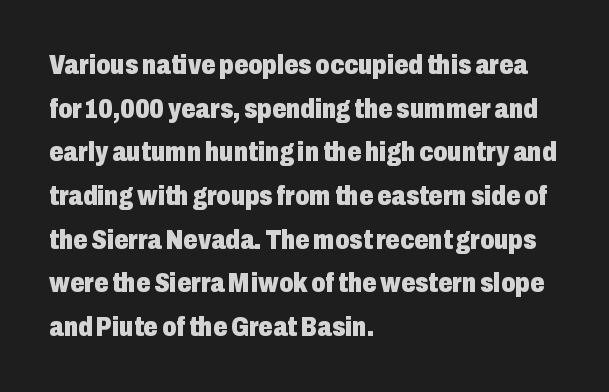
The image shows 28 px heavy, condensed sans-serif type, upright; set left-aligned, normal line spacing (1.56x), normal letter spacing, not underlined; low stroke contrast and a medium x-height.
